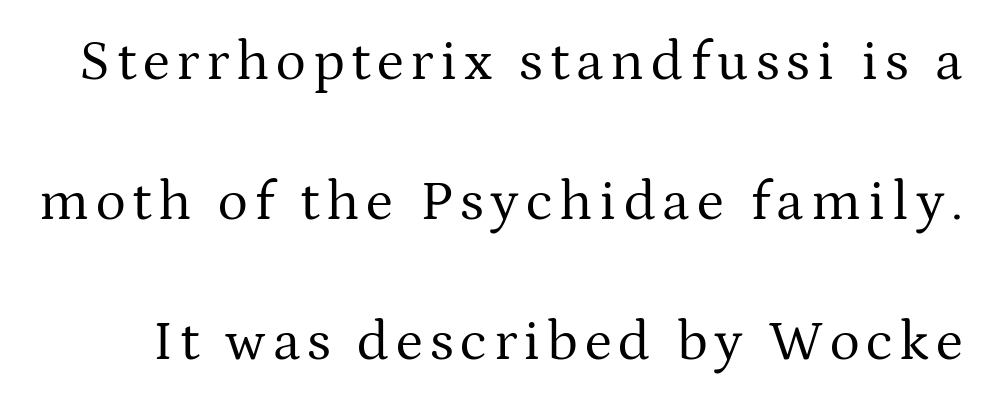
Q: Is the text bold? A: No.
Q: Is the text italic (slanted)? A: No, it is upright.
Q: Is the typeface a serif or a sans-serif typeface? A: Serif.
Q: Is the text underlined? A: No.
Q: Is the spacing between lines tight, normal or loose? A: Loose.
Q: Width (condensed, normal, or wide)? A: Normal.
Q: Stroke contrast? A: Medium.
Q: x-height? A: Medium.
Q: Monospaced? A: No.
